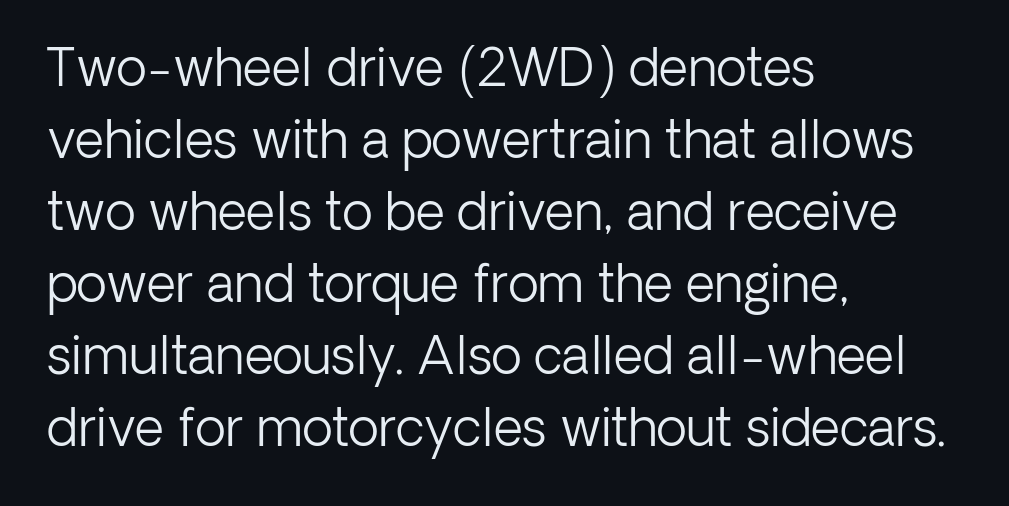
Q: Is the text bold? A: No.
Q: Is the text italic (slanted)? A: No, it is upright.
Q: Is the typeface a serif or a sans-serif typeface? A: Sans-serif.
Q: Is the text underlined? A: No.
Q: How is the paragraph aligned? A: Left-aligned.
Q: Is the spacing between letters normal or unusually wide? A: Normal.
Q: Is the spacing between lines tight, normal or loose? A: Normal.
Q: Width (condensed, normal, or wide)? A: Normal.
Q: Stroke contrast? A: Low.
Q: x-height? A: Medium.
Q: Monospaced? A: No.
